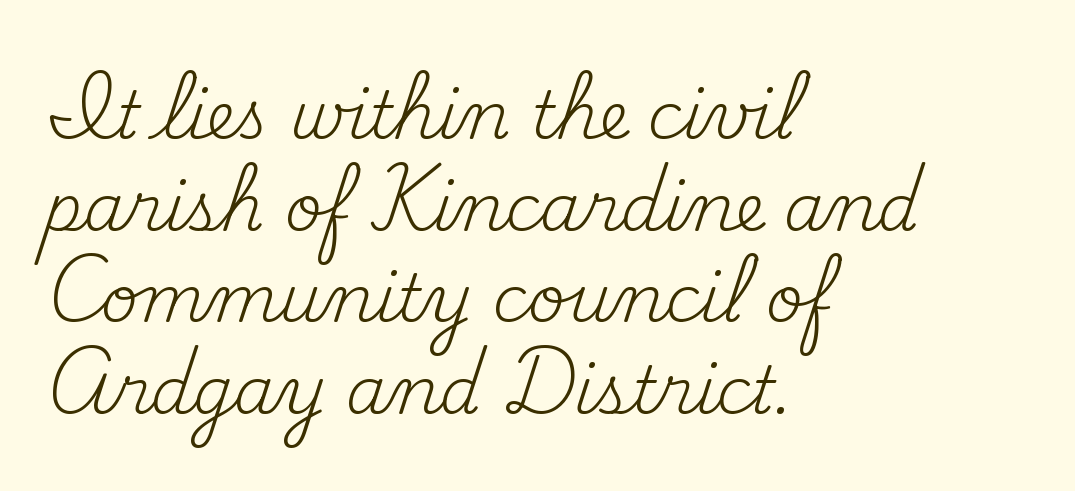
The lines in this sample share a left origin and differ only in where they stop. Students, note that the glyphs here touch the page at normal intervals. Only glyphs here, with clear space below each row.
